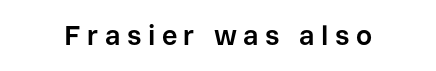
The image shows 27 px bold type, upright; set unusually wide letter spacing (+0.24 em), not underlined.
